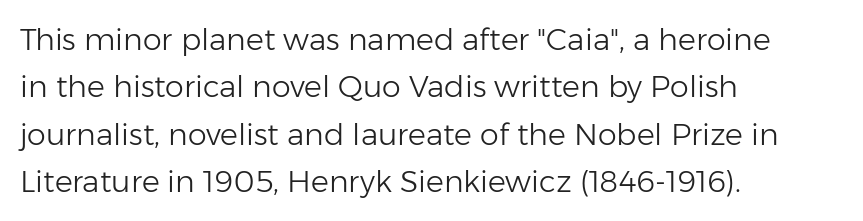
Ordinary non-slanted type is in use. Horizontal alignment here is leftward, the default for most running prose. Vertical spacing — default. Stems here are at most as thick as an everyday book face. The letters sit at their default tracking, neither squeezed nor spread. The designer went with a sans here, leaving each stem footless.
